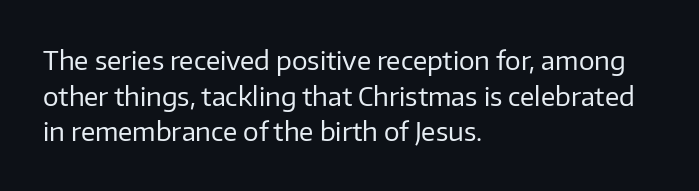
Q: Is the text bold? A: No.
Q: Is the text italic (slanted)? A: No, it is upright.
Q: Is the text underlined? A: No.
Q: How is the paragraph aligned? A: Left-aligned.
Q: Is the spacing between letters normal or unusually wide? A: Normal.
Q: Is the spacing between lines tight, normal or loose? A: Normal.
